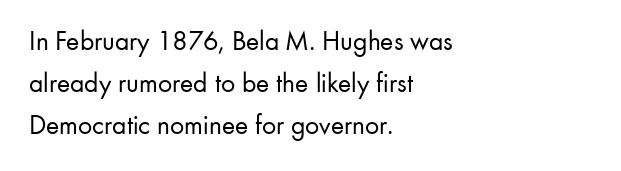
Regarding leading, the lines here are spaced in the standard way. Is this a sans? Yes — the strokes have no serifs. Any mark beneath the type? The region is blank. Unlike italic type, these characters show no tilt at all.
